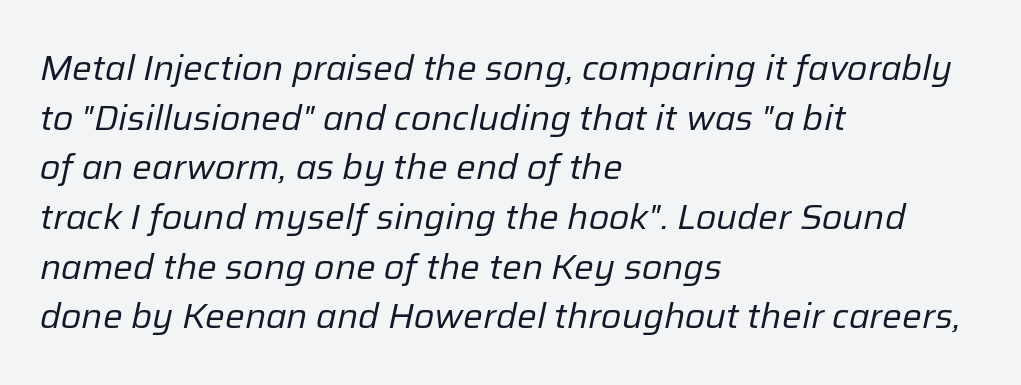
The space between consecutive lines is moderate. These lines are set flush left with a ragged right edge. Stroke mass is kept to a normal reading level or below. Compared with ordinary roman type, these characters are visibly tilted. Here the glyphs are tracked normally, forming tight word shapes. The space directly below the letters is spotless.
